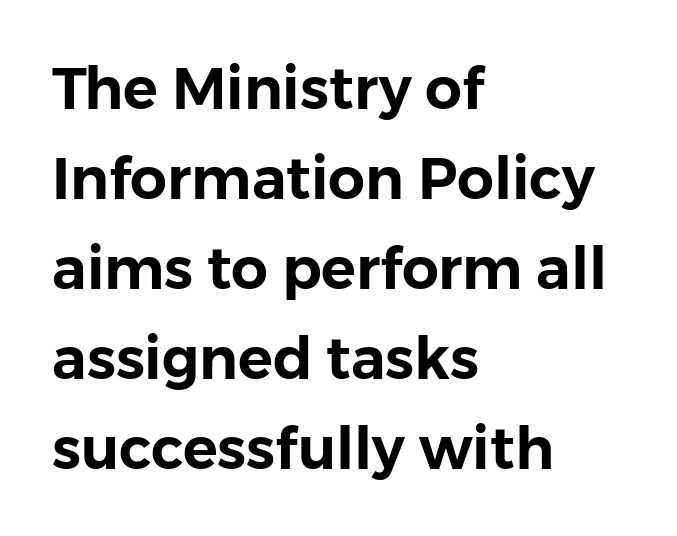
The letters advance in unequal steps, a hallmark of proportional type. The rendering uses a moderate line-height, typical for paragraphs. The designer went with a sans here, leaving each stem footless. Rule under the text: the space is simply empty.
